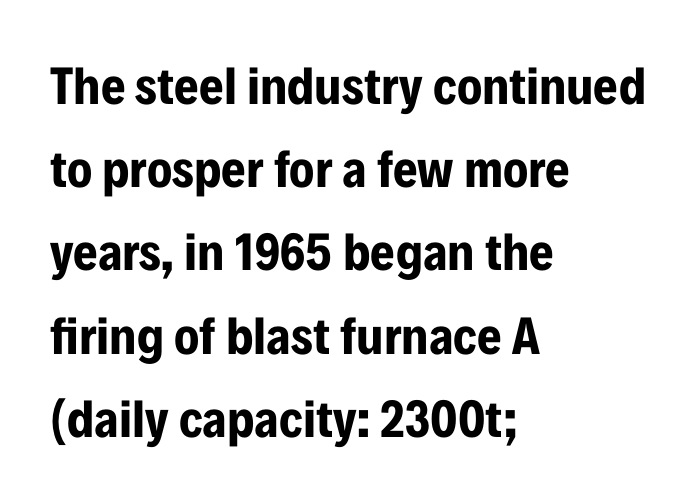
{"serif": "no", "italic": "no", "bold": "yes", "weight": "bold", "width": "condensed", "stroke_contrast": "low", "x_height": "medium", "monospaced": "no", "underline": "no", "align": "left", "line_spacing": "normal", "line_spacing_ratio": 1.57, "letter_spacing": "normal", "letter_spacing_em": 0.0, "glyph_px": 53}
